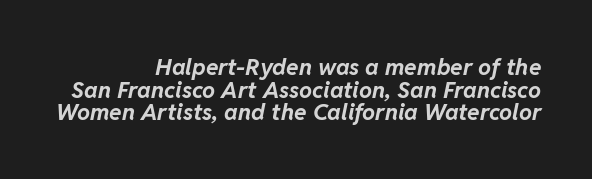
The image shows 23 px bold type, italic (leaning right); set right-aligned, tight line spacing (0.98x), normal letter spacing, not underlined.
